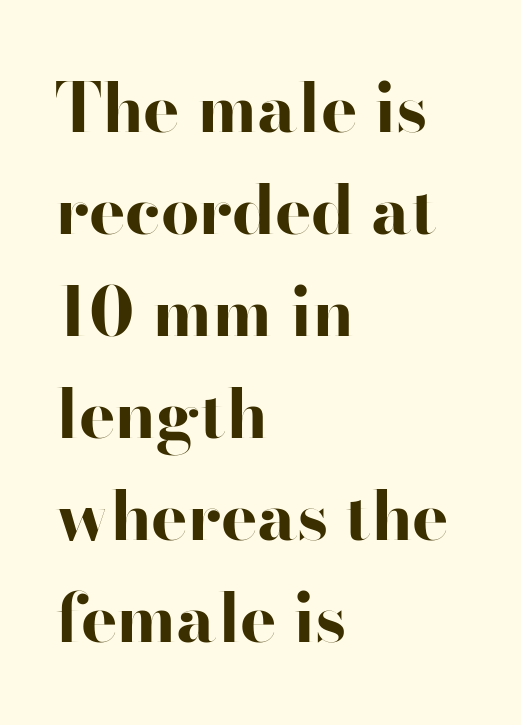
Q: Is the text bold? A: Yes.
Q: Is the text italic (slanted)? A: No, it is upright.
Q: Is the typeface a serif or a sans-serif typeface? A: Sans-serif.
Q: Is the text underlined? A: No.
Q: How is the paragraph aligned? A: Left-aligned.
Q: Is the spacing between letters normal or unusually wide? A: Normal.
Q: Is the spacing between lines tight, normal or loose? A: Normal.
Q: Width (condensed, normal, or wide)? A: Wide.
Q: Stroke contrast? A: High.
Q: x-height? A: Small.
Q: Monospaced? A: No.
